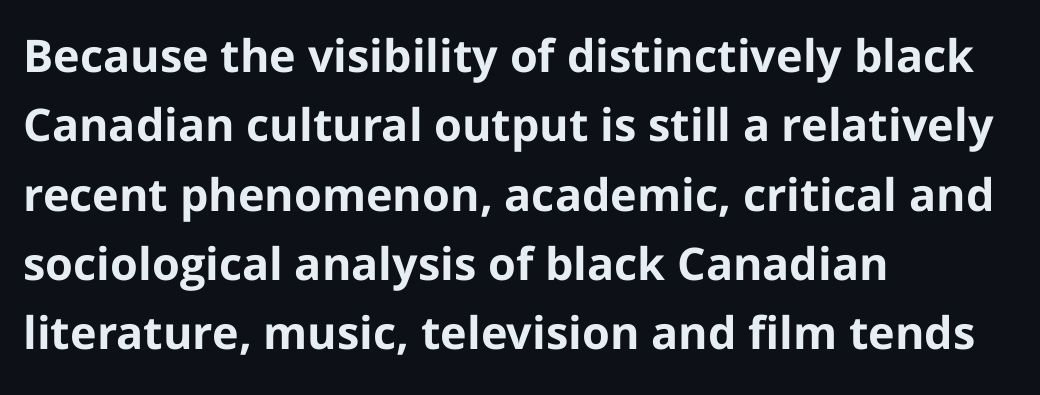
The image shows 45 px bold sans-serif type, upright; set left-aligned, normal line spacing (1.54x), normal letter spacing, not underlined; low stroke contrast and a medium x-height.
